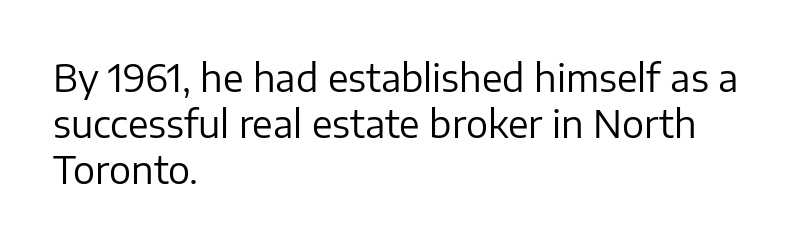
Leading matches the norm, producing a regular column. The area under the type is left untouched. Short and long lines alike share a common starting point at left. Ascenders rise straight up at ninety degrees. This sample uses plain, unmodified letter spacing. This rendering employs a face without finishing strokes, i.e., a sans-serif.
